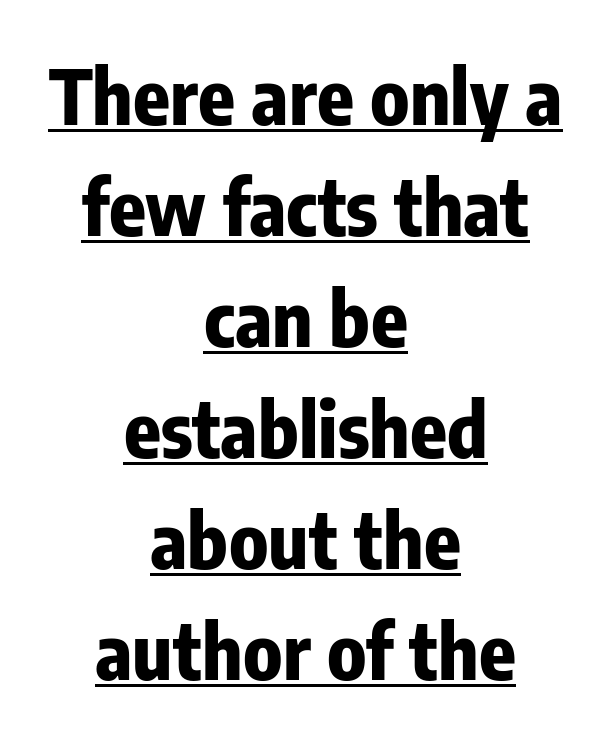
The image shows 76 px bold, condensed sans-serif type, upright; set centered, normal line spacing (1.46x), normal letter spacing, underlined; low stroke contrast and a medium x-height.
